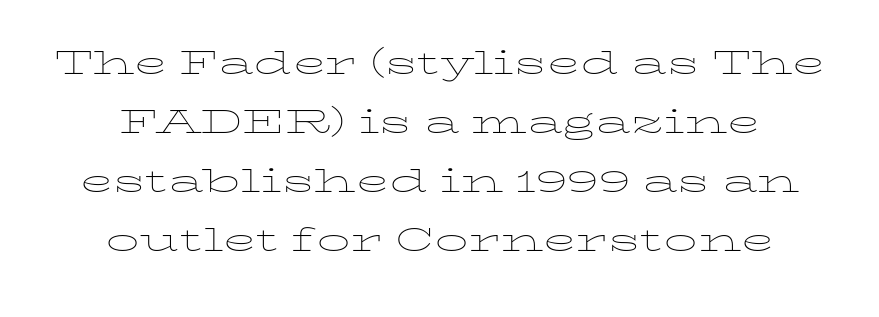
{"italic": "no", "bold": "no", "weight": "thin", "width": "wide", "stroke_contrast": "low", "x_height": "medium", "monospaced": "no", "underline": "no", "align": "center", "line_spacing": "normal", "line_spacing_ratio": 1.34, "letter_spacing": "normal", "letter_spacing_em": 0.0, "glyph_px": 44}
